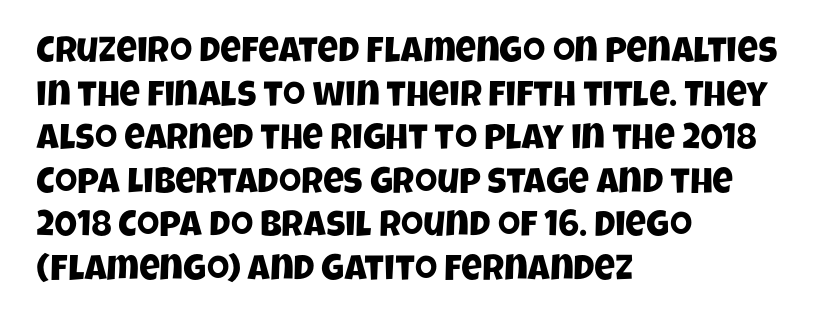
The image shows 36 px condensed sans-serif type; set left-aligned, line spacing 1.21x, normal letter spacing, not underlined; low stroke contrast and a large x-height.
